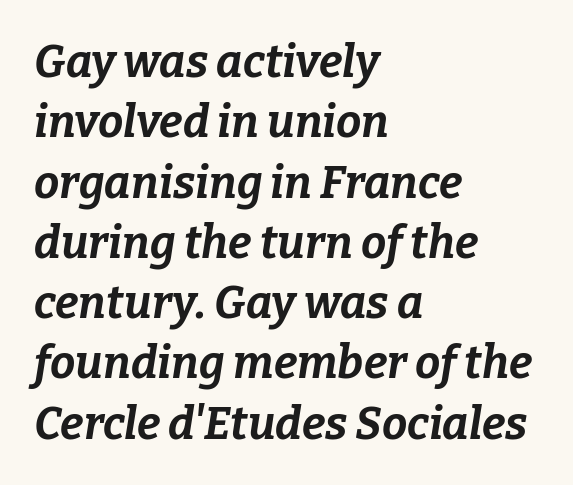
{"italic": "yes", "lean": "right", "slant_degrees": 9, "bold": "yes", "weight": "bold", "width": "normal", "stroke_contrast": "low", "x_height": "medium", "monospaced": "no", "underline": "no", "align": "left", "line_spacing": "normal", "line_spacing_ratio": 1.34, "letter_spacing": "normal", "letter_spacing_em": 0.0, "glyph_px": 45}
